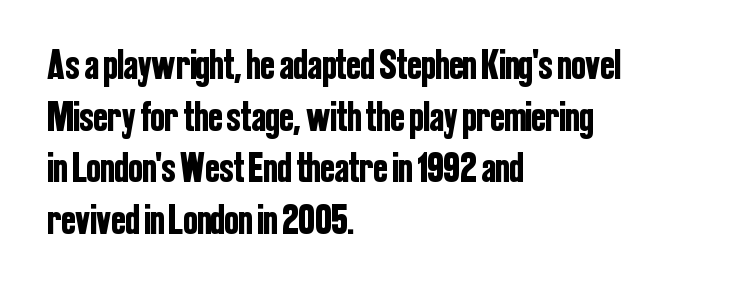
The image shows 42 px condensed sans-serif type, upright; set left-aligned, line spacing 1.23x, normal letter spacing, not underlined; low stroke contrast and a medium x-height.
